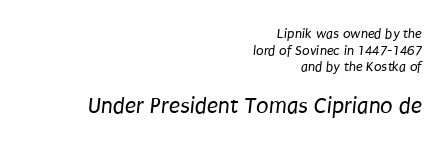
Is the lower block the larger one? Yes — the lower block carries the bigger type. Glance below the letters and you will spot only blank space. Nothing heavy about these letters — not bold at all. Short and long lines alike share a common ending point at right. The letterforms sit shoulder to shoulder at normal distance.
